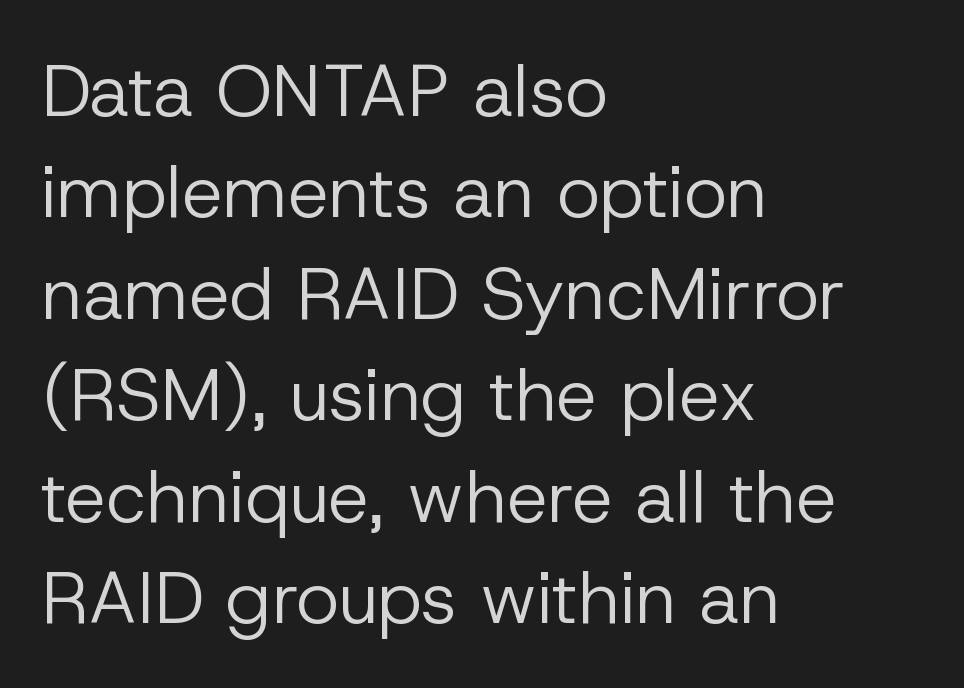
Q: Is the text bold? A: No.
Q: Is the text italic (slanted)? A: No, it is upright.
Q: Is the typeface a serif or a sans-serif typeface? A: Sans-serif.
Q: Is the text underlined? A: No.
Q: How is the paragraph aligned? A: Left-aligned.
Q: Is the spacing between letters normal or unusually wide? A: Normal.
Q: Is the spacing between lines tight, normal or loose? A: Normal.
Q: Width (condensed, normal, or wide)? A: Normal.
Q: Stroke contrast? A: Low.
Q: x-height? A: Medium.
Q: Monospaced? A: No.
